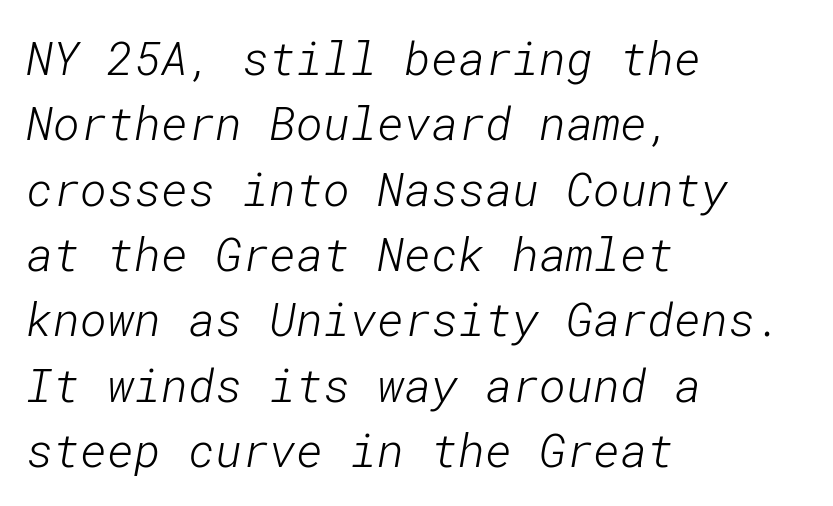
{"serif": "no", "bold": "no", "weight": "light", "width": "normal", "stroke_contrast": "low", "x_height": "medium", "underline": "no", "align": "left", "line_spacing": "normal", "line_spacing_ratio": 1.42, "letter_spacing": "normal", "letter_spacing_em": 0.0, "glyph_px": 46}
